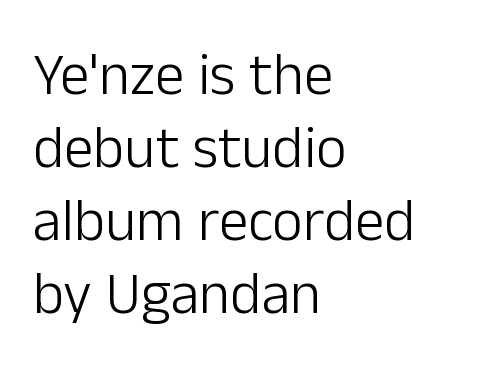
{"serif": "no", "italic": "no", "bold": "no", "weight": "light", "width": "normal", "stroke_contrast": "low", "x_height": "medium", "monospaced": "no", "underline": "no", "align": "left", "line_spacing_ratio": 1.24, "letter_spacing": "normal", "letter_spacing_em": 0.0, "glyph_px": 59}
